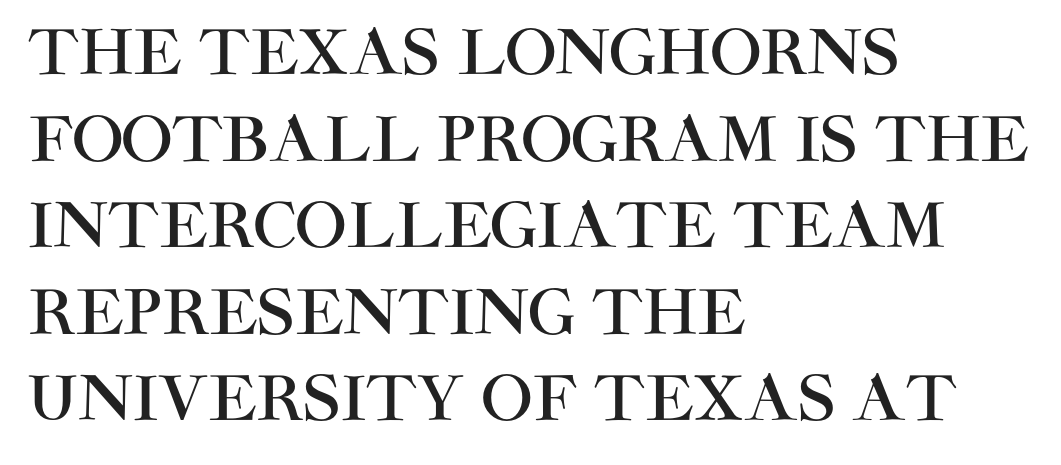
Students, observe: this is what conventionally led text looks like. This is the regular roman posture of the typeface. You could not count columns in this text — the font is proportionally spaced. Has an underline been added? It has not. Short and long lines alike share a common starting point at left.
